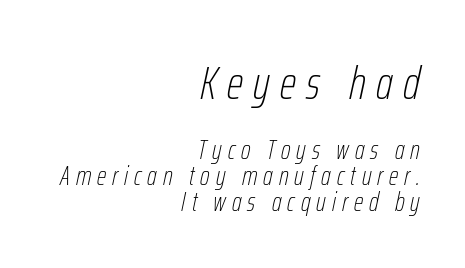
{"italic": "yes", "lean": "right", "slant_degrees": 12, "bold": "no", "weight": "thin", "width": "condensed", "stroke_contrast": "low", "x_height": "medium", "monospaced": "no", "underline": "no", "align": "right", "line_spacing": "tight", "line_spacing_ratio": 0.96, "letter_spacing": "wide", "letter_spacing_em": 0.22, "larger_block": "first", "size_ratio": 1.74, "glyph_px": 47}
